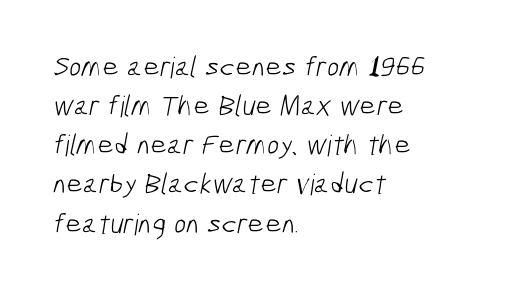
Q: Is the text bold? A: No.
Q: Is the typeface a serif or a sans-serif typeface? A: Sans-serif.
Q: Is the text underlined? A: No.
Q: How is the paragraph aligned? A: Left-aligned.
Q: Is the spacing between letters normal or unusually wide? A: Normal.
Q: Is the spacing between lines tight, normal or loose? A: Normal.
Q: Width (condensed, normal, or wide)? A: Condensed.
Q: Stroke contrast? A: Low.
Q: x-height? A: Medium.
Q: Monospaced? A: No.
